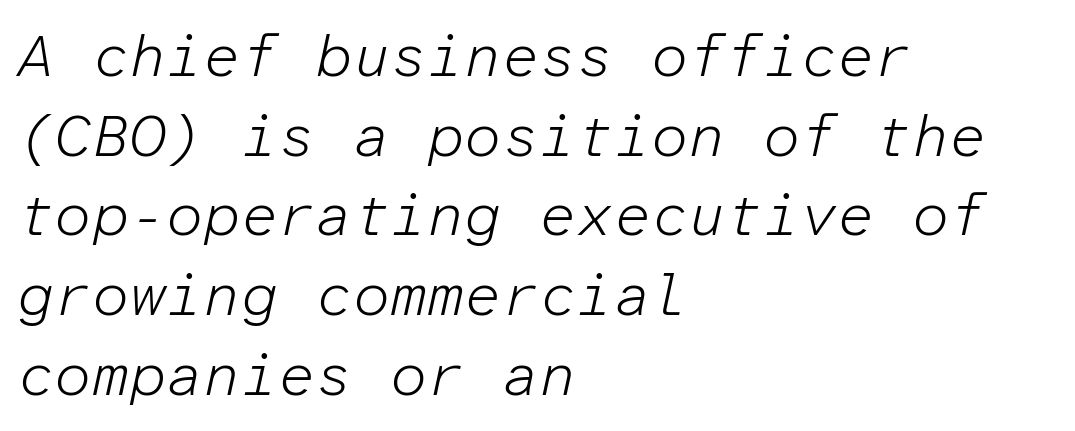
Line spacing here is normal. Weight: regular or lighter. It's the slanting kind of type. Honestly, the letter spacing is just normal — you wouldn't notice it. Every character here occupies the same horizontal width, giving the sample a typewriter-like rhythm. The passage is arranged the way most books set body copy — flush left.
